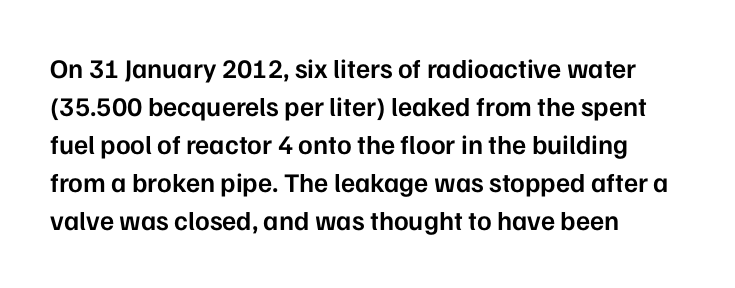
Q: Is the text bold? A: Semi-bold.
Q: Is the text italic (slanted)? A: No, it is upright.
Q: Is the text underlined? A: No.
Q: How is the paragraph aligned? A: Left-aligned.
Q: Is the spacing between letters normal or unusually wide? A: Normal.
Q: Is the spacing between lines tight, normal or loose? A: Normal.
